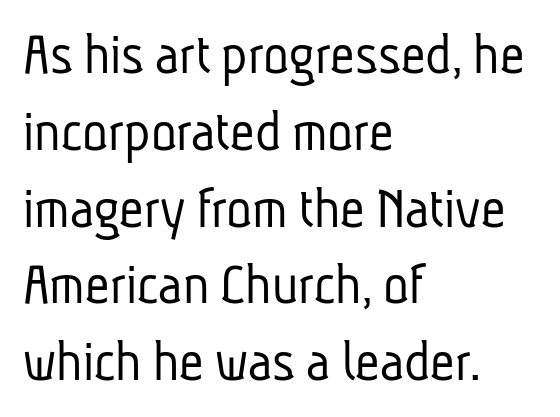
{"serif": "no", "bold": "no", "weight": "light", "width": "condensed", "stroke_contrast": "low", "x_height": "medium", "monospaced": "no", "underline": "no", "align": "left", "line_spacing": "normal", "line_spacing_ratio": 1.28, "letter_spacing": "normal", "letter_spacing_em": 0.0, "glyph_px": 60}
